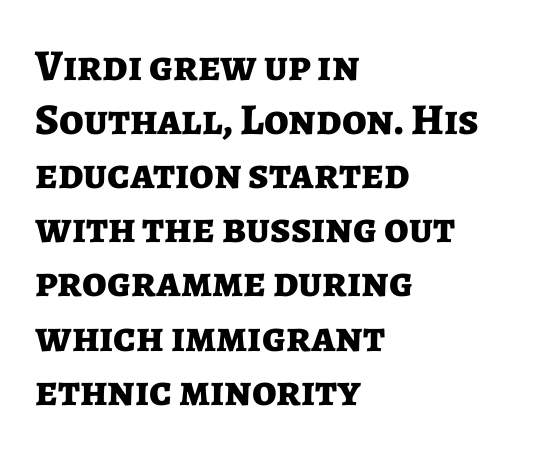
{"serif": "no", "italic": "no", "bold": "yes", "weight": "bold", "width": "normal", "stroke_contrast": "low", "x_height": "medium", "monospaced": "no", "underline": "no", "align": "left", "line_spacing_ratio": 1.23, "letter_spacing": "normal", "letter_spacing_em": 0.0, "glyph_px": 44}
